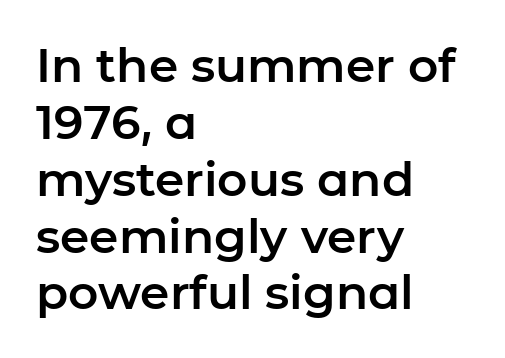
Q: Is the text italic (slanted)? A: No, it is upright.
Q: Is the typeface a serif or a sans-serif typeface? A: Sans-serif.
Q: Is the text underlined? A: No.
Q: How is the paragraph aligned? A: Left-aligned.
Q: Is the spacing between letters normal or unusually wide? A: Normal.
Q: Width (condensed, normal, or wide)? A: Normal.
Q: Stroke contrast? A: Low.
Q: x-height? A: Medium.
Q: Monospaced? A: No.
